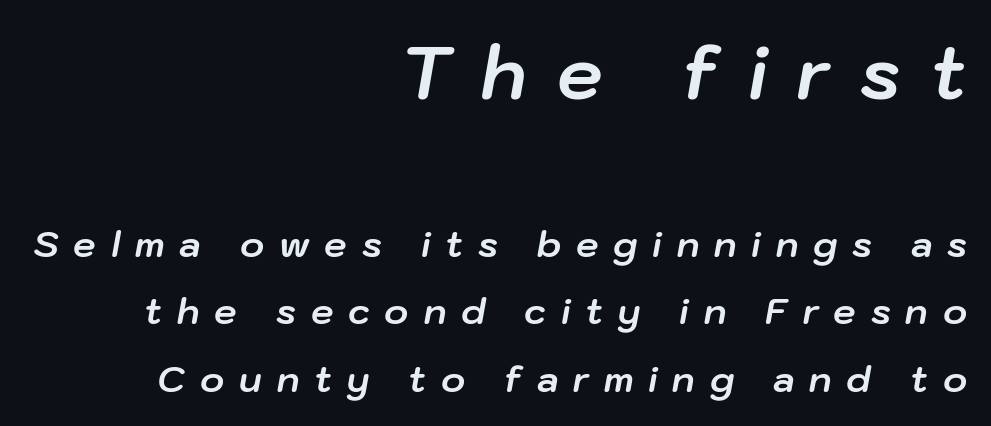
Q: Is the text bold? A: Yes.
Q: Is the text italic (slanted)? A: Yes, it leans right by about 10 degrees.
Q: Is the text underlined? A: No.
Q: How is the paragraph aligned? A: Right-aligned.
Q: Is the spacing between letters normal or unusually wide? A: Unusually wide.
Q: Which block of text is set in a larger size, the first (top) or the second (bottom)? A: The first (top) one.
Q: Width (condensed, normal, or wide)? A: Normal.
Q: Stroke contrast? A: Low.
Q: x-height? A: Medium.
Q: Monospaced? A: No.
